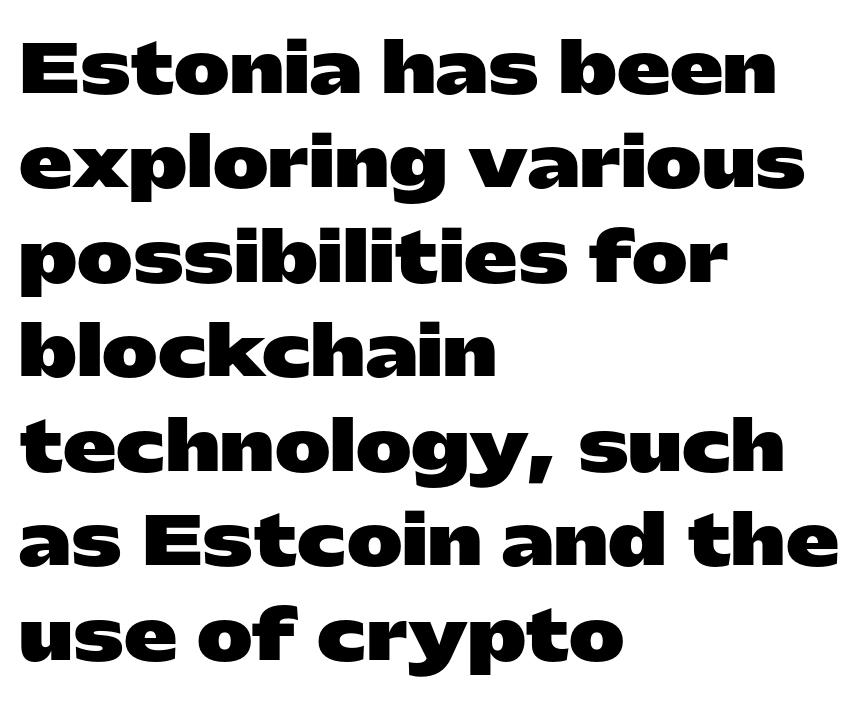
The image shows 67 px heavy, wide sans-serif type, upright; set left-aligned, normal line spacing (1.41x), normal letter spacing, not underlined; low stroke contrast and a medium x-height.
